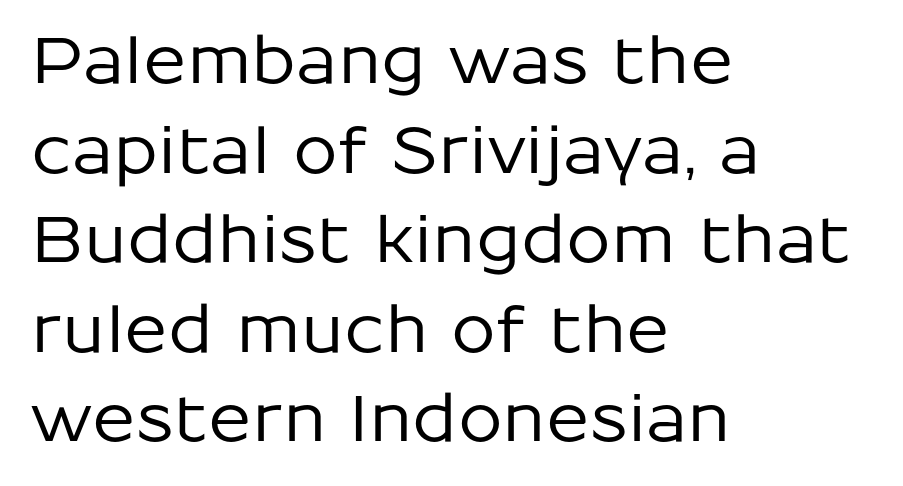
Reading down the column, the eye jumps a familiar distance to each next line. Is this a fixed-width face? No — the glyphs have proportional, varying widths. Quick note: not italic, upright. The string is rendered with underlining switched off. This rendering employs a face without finishing strokes, i.e., a sans-serif. The face used here is rendered with its standard letterfit.
